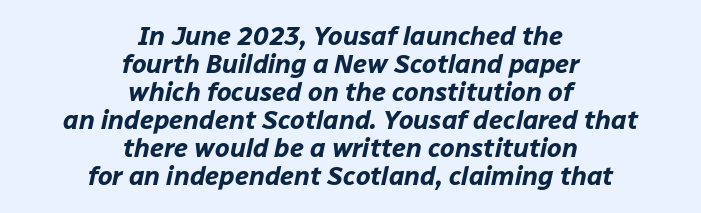
The whole block is typeset with a tilt. Plain, unruled lines of type. Does extra space separate the letters? No, they use regular spacing. Caption: bold face, heavy strokes.
